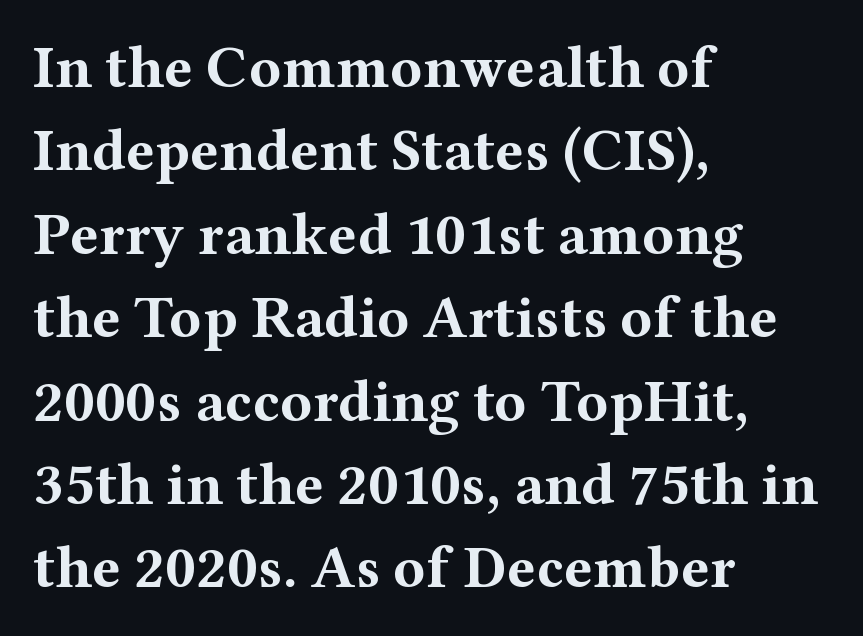
Q: Is the text bold? A: Yes.
Q: Is the text italic (slanted)? A: No, it is upright.
Q: Is the typeface a serif or a sans-serif typeface? A: Serif.
Q: Is the text underlined? A: No.
Q: How is the paragraph aligned? A: Left-aligned.
Q: Is the spacing between letters normal or unusually wide? A: Normal.
Q: Is the spacing between lines tight, normal or loose? A: Normal.
Q: Width (condensed, normal, or wide)? A: Wide.
Q: Stroke contrast? A: Medium.
Q: x-height? A: Medium.
Q: Monospaced? A: No.
